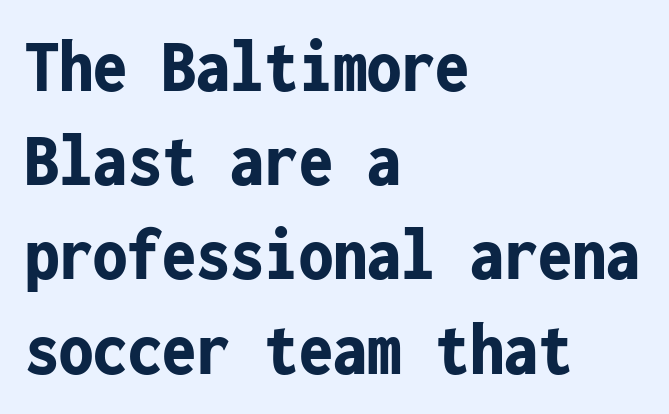
{"serif": "no", "italic": "no", "bold": "yes", "weight": "bold", "width": "condensed", "stroke_contrast": "low", "x_height": "medium", "monospaced": "yes", "underline": "no", "align": "left", "line_spacing_ratio": 1.24, "letter_spacing": "normal", "letter_spacing_em": 0.0, "glyph_px": 76}
